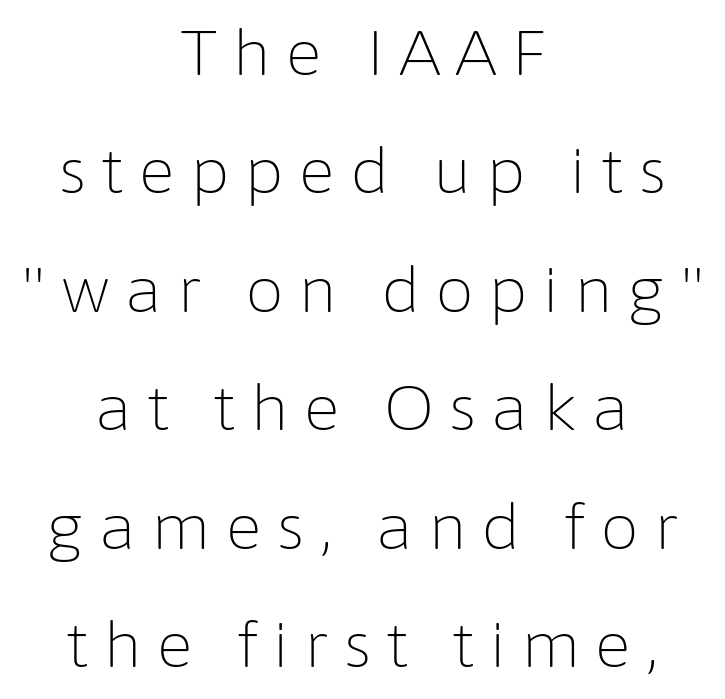
Q: Is the text bold? A: No.
Q: Is the text italic (slanted)? A: No, it is upright.
Q: Is the typeface a serif or a sans-serif typeface? A: Sans-serif.
Q: Is the text underlined? A: No.
Q: How is the paragraph aligned? A: Centered.
Q: Is the spacing between letters normal or unusually wide? A: Unusually wide.
Q: Is the spacing between lines tight, normal or loose? A: Loose.
Q: Width (condensed, normal, or wide)? A: Normal.
Q: Stroke contrast? A: Low.
Q: x-height? A: Medium.
Q: Monospaced? A: No.
